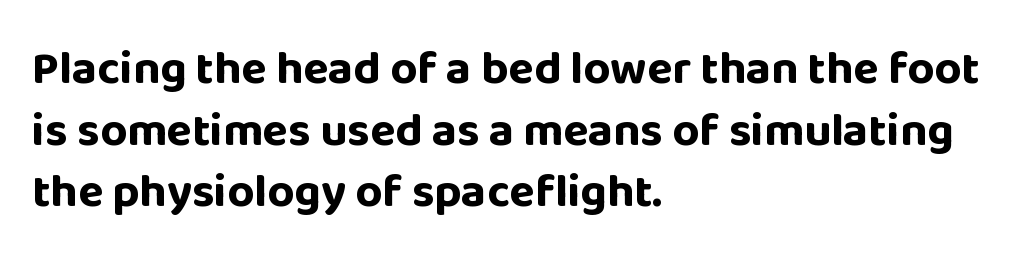
{"serif": "no", "italic": "no", "bold": "yes", "weight": "bold", "width": "normal", "stroke_contrast": "low", "x_height": "large", "monospaced": "no", "underline": "no", "align": "left", "line_spacing": "normal", "line_spacing_ratio": 1.31, "letter_spacing": "normal", "letter_spacing_em": 0.0, "glyph_px": 47}
